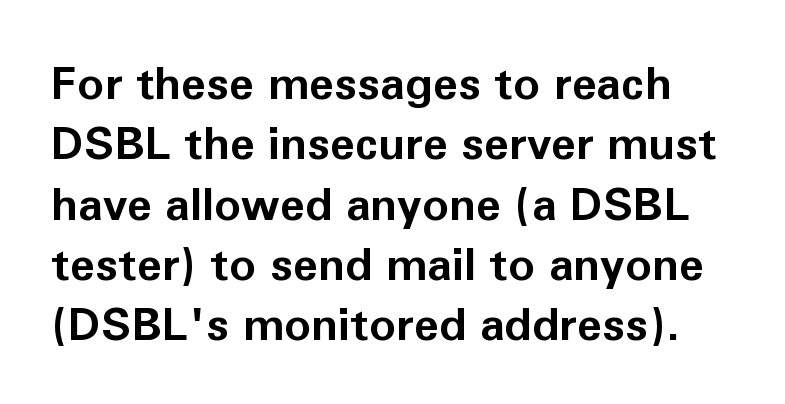
Summary of weight: heavy, a full bold. The designer left line spacing at the default. Note the varied advance widths — an 'i' is clearly narrower than an 'm'. The typeface chosen for these lines omits serifs.
